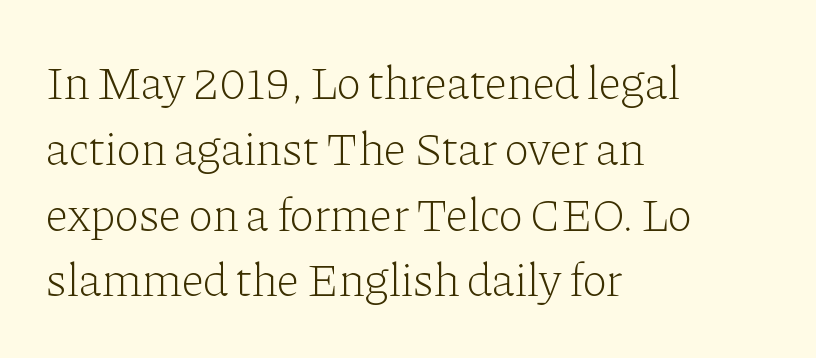
The image shows 47 px light serif type, upright; set left-aligned, normal line spacing (1.4x), normal letter spacing, not underlined; low stroke contrast and a medium x-height.
